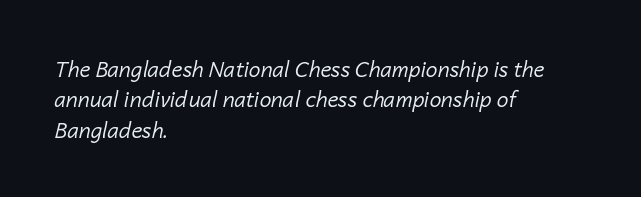
Q: Is the text bold? A: No.
Q: Is the text italic (slanted)? A: Yes, it leans right by about 14 degrees.
Q: Is the text underlined? A: No.
Q: How is the paragraph aligned? A: Left-aligned.
Q: Is the spacing between letters normal or unusually wide? A: Normal.
Q: Is the spacing between lines tight, normal or loose? A: Normal.
